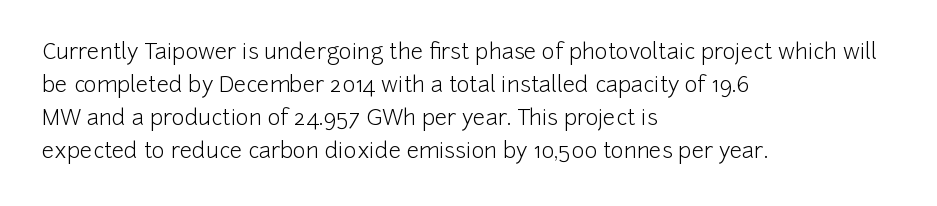
In terms of leading, this rendering sits right in the middle. Quick note: not italic, upright. Stems here are at most as thick as an everyday book face. Letter spacing: default.
